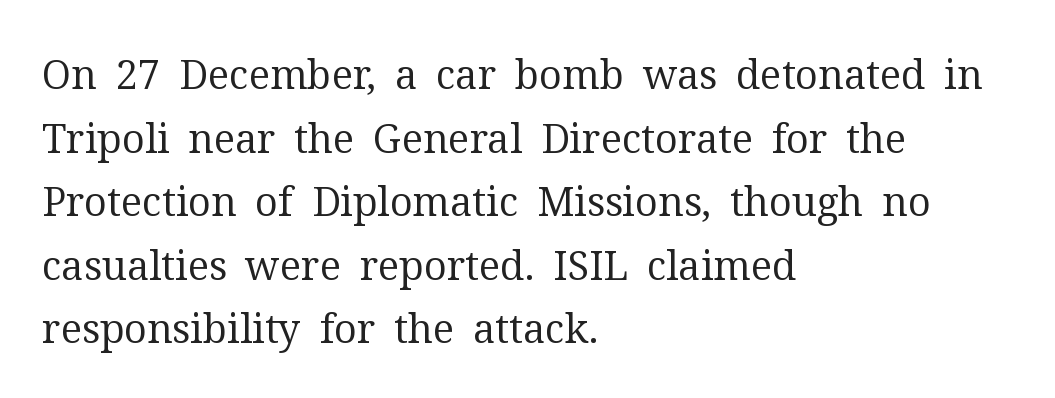
Is this a heavy cut? Hardly; it is regular or lighter. Horizontal alignment here is leftward, the default for most running prose. In terms of leading, this rendering sits right in the middle. The letters advance in unequal steps, a hallmark of proportional type.
